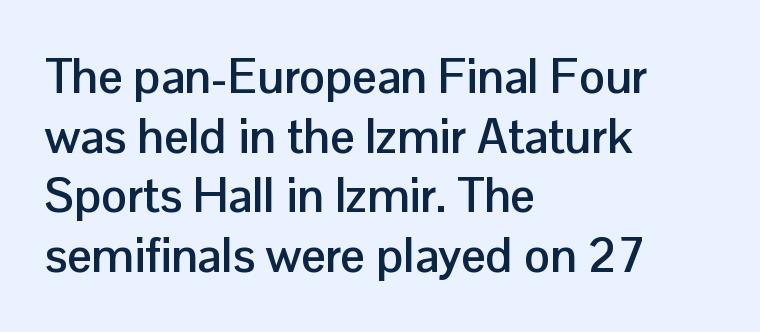
Q: Is the text bold? A: Yes.
Q: Is the text italic (slanted)? A: No, it is upright.
Q: Is the typeface a serif or a sans-serif typeface? A: Sans-serif.
Q: Is the text underlined? A: No.
Q: How is the paragraph aligned? A: Left-aligned.
Q: Is the spacing between letters normal or unusually wide? A: Normal.
Q: Width (condensed, normal, or wide)? A: Normal.
Q: Stroke contrast? A: Low.
Q: x-height? A: Medium.
Q: Monospaced? A: No.
